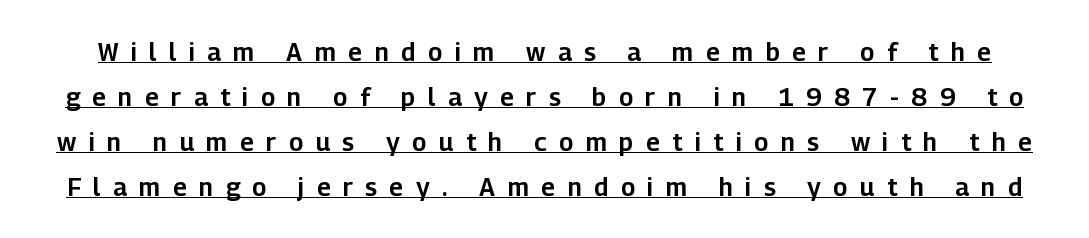
The image shows 25 px text type, upright; set line spacing 1.8x, unusually wide letter spacing (+0.5 em), underlined.
